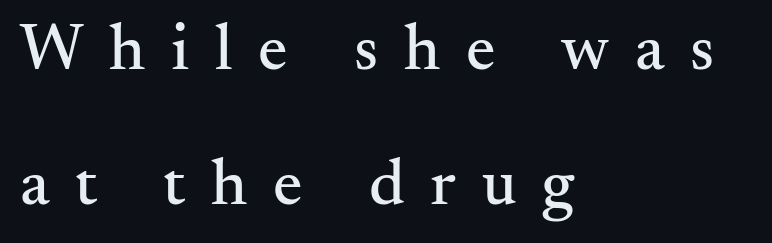
Nope, not italic — everything's standing straight. The passage shown has open, widely tracked lettering throughout. This rendering features lettering with no underline. Rows of type keep a wide berth in the vertical direction. The glyphs in this specimen are seriffed. Proportional: the letters do not fall into vertical columns.
